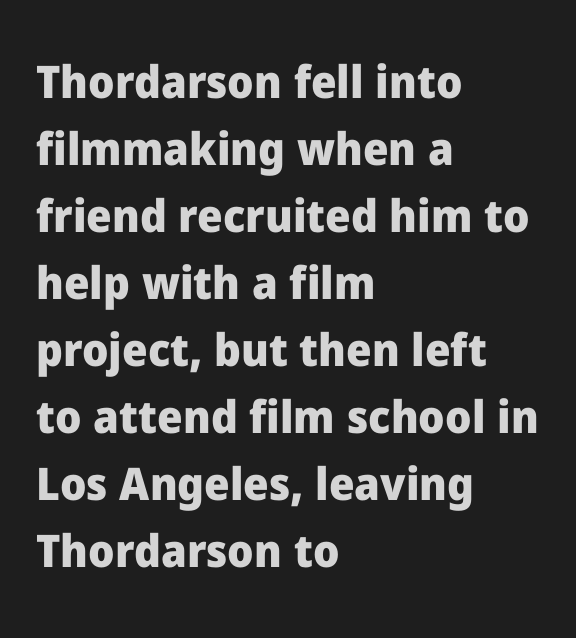
Regarding serifs, this sample does without them. These lines sit exactly where default settings would place them. Descenders hang freely into open space. Caption: bold face, heavy strokes. These lines were composed using upright roman letters.
